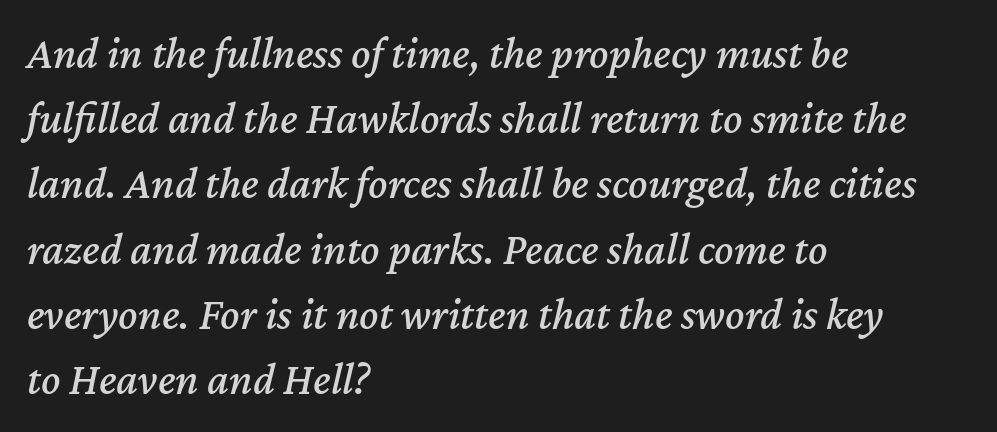
Varying glyph widths throughout — classic text-font behaviour. Observe the ordinary spacing: letters are neighbours, not strangers. Line beginnings align vertically; line endings do not. Posture: slanted. Honestly, the row spacing looks completely unremarkable. Quick note: underline off.
